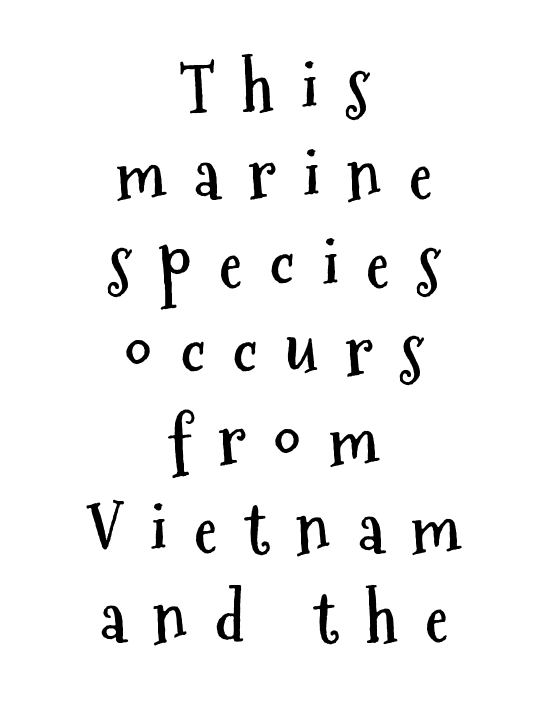
{"serif": "no", "italic": "no", "bold": "yes", "weight": "semibold", "width": "condensed", "stroke_contrast": "medium", "x_height": "medium", "monospaced": "no", "underline": "no", "align": "center", "line_spacing": "normal", "line_spacing_ratio": 1.32, "letter_spacing": "wide", "letter_spacing_em": 0.41, "glyph_px": 67}
